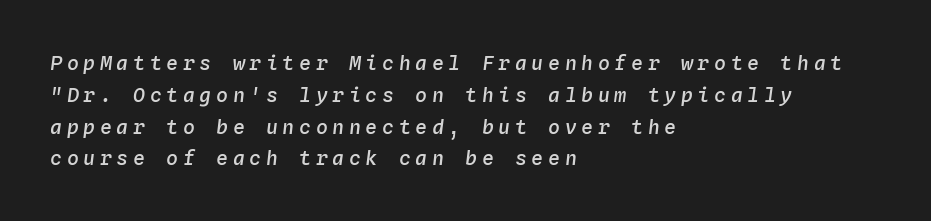
Words float on clear page, feet unadorned. Look at the stroke-to-counter ratio: somewhat heavy, a semibold. Layout note: lines flush left. A typesetter would call this leading conventional body-copy spacing.
